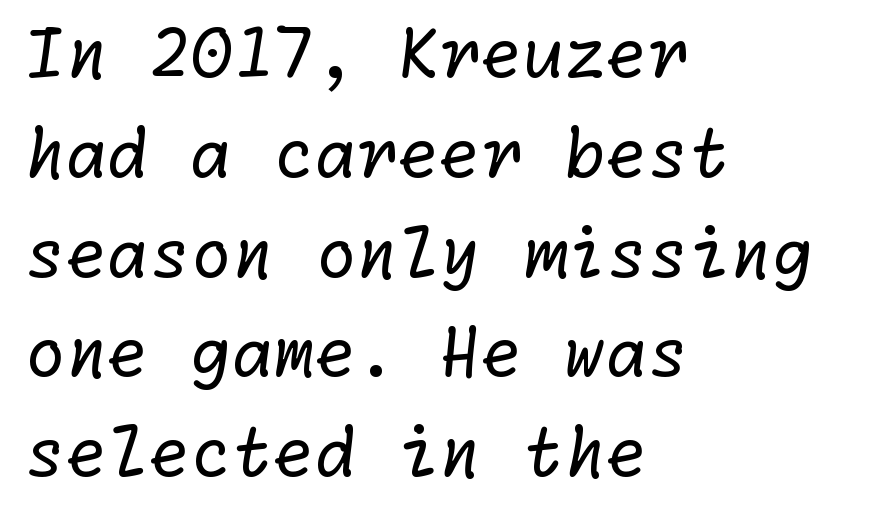
{"serif": "no", "bold": "no", "weight": "regular", "width": "normal", "stroke_contrast": "low", "x_height": "medium", "underline": "no", "align": "left", "line_spacing": "normal", "line_spacing_ratio": 1.49, "letter_spacing": "normal", "letter_spacing_em": 0.0, "glyph_px": 67}
